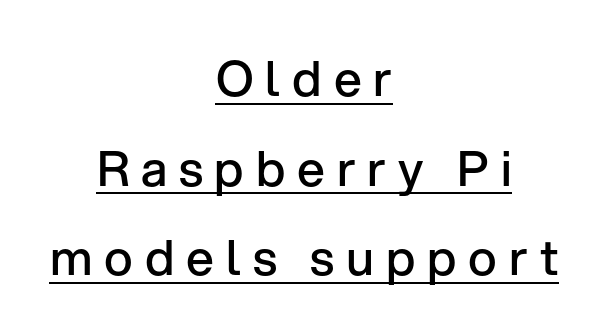
Q: Is the text bold? A: Semi-bold.
Q: Is the text italic (slanted)? A: No, it is upright.
Q: Is the typeface a serif or a sans-serif typeface? A: Sans-serif.
Q: Is the text underlined? A: Yes.
Q: How is the paragraph aligned? A: Centered.
Q: Is the spacing between letters normal or unusually wide? A: Unusually wide.
Q: Width (condensed, normal, or wide)? A: Normal.
Q: Stroke contrast? A: Low.
Q: x-height? A: Medium.
Q: Monospaced? A: No.
